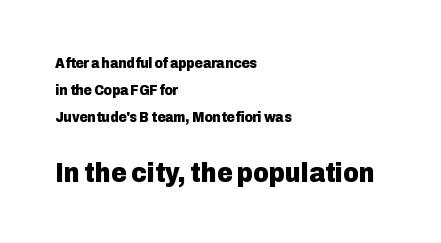
Tracking value appears to be zero — textbook default spacing. Clear beneath every line of the passage. Reading down the column, the eye jumps a long way to each next line. In terms of weight, the rendering is a true, heavy bold.
